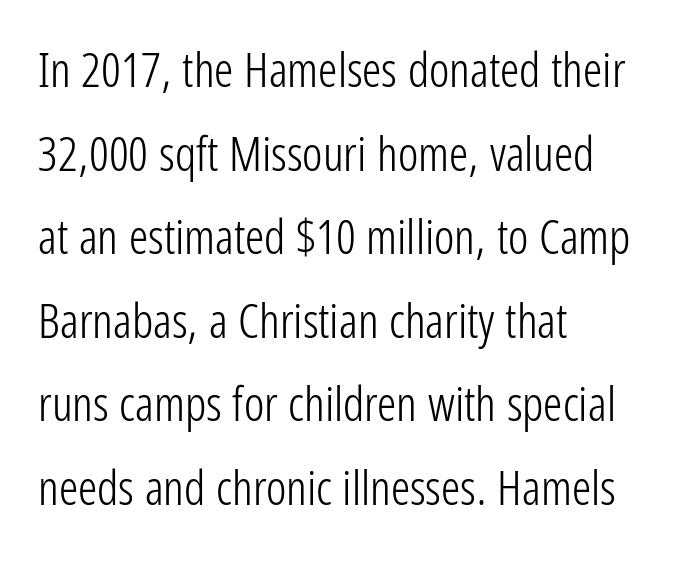
The rendering anchors every line to the left-hand side. No letter is thick-stroked: the sample isn't bold. Descender tails drop into unmarked territory. The rendering uses natural spacing where letterforms have individual widths.
